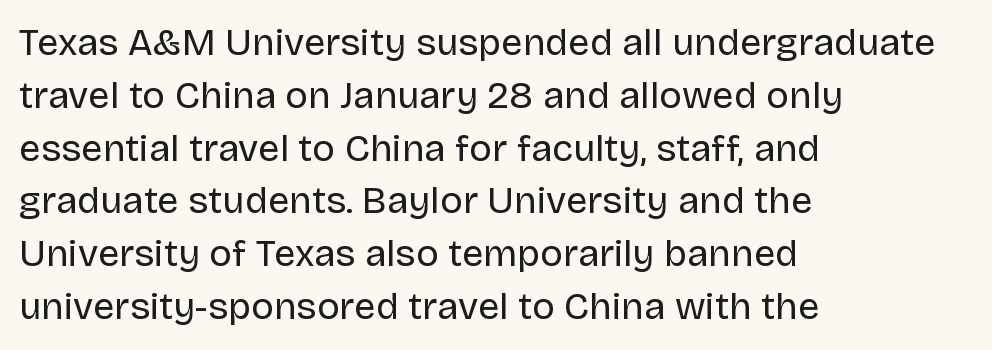
Q: Is the text bold? A: No.
Q: Is the text italic (slanted)? A: No, it is upright.
Q: Is the typeface a serif or a sans-serif typeface? A: Sans-serif.
Q: Is the text underlined? A: No.
Q: How is the paragraph aligned? A: Left-aligned.
Q: Is the spacing between letters normal or unusually wide? A: Normal.
Q: Is the spacing between lines tight, normal or loose? A: Normal.
Q: Width (condensed, normal, or wide)? A: Normal.
Q: Stroke contrast? A: Low.
Q: x-height? A: Large.
Q: Monospaced? A: No.
